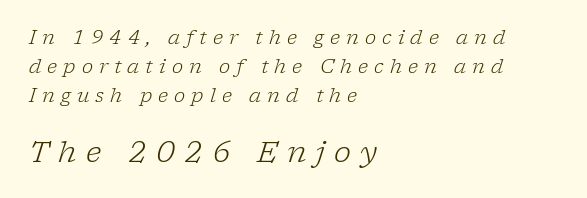
Q: Is the text bold? A: No.
Q: Is the text italic (slanted)? A: Yes, it leans right by about 17 degrees.
Q: Is the typeface a serif or a sans-serif typeface? A: Serif.
Q: Is the text underlined? A: No.
Q: How is the paragraph aligned? A: Left-aligned.
Q: Is the spacing between letters normal or unusually wide? A: Unusually wide.
Q: Is the spacing between lines tight, normal or loose? A: Normal.
Q: Which block of text is set in a larger size, the first (top) or the second (bottom)? A: The second (bottom) one.
Q: Width (condensed, normal, or wide)? A: Normal.
Q: Stroke contrast? A: Low.
Q: x-height? A: Medium.
Q: Monospaced? A: No.
